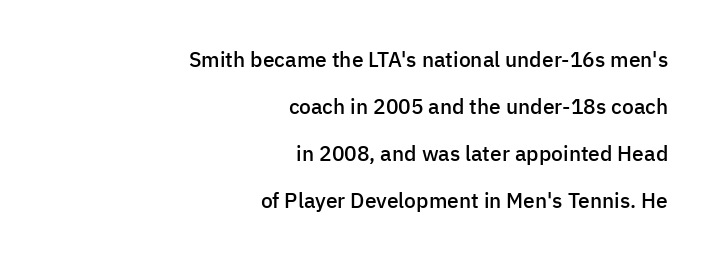
Q: Is the text bold? A: Semi-bold.
Q: Is the text italic (slanted)? A: No, it is upright.
Q: Is the text underlined? A: No.
Q: How is the paragraph aligned? A: Right-aligned.
Q: Is the spacing between letters normal or unusually wide? A: Normal.
Q: Is the spacing between lines tight, normal or loose? A: Loose.
